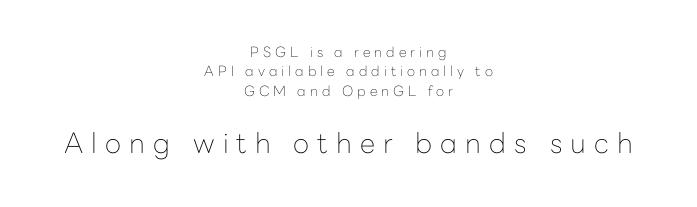
{"serif": "no", "italic": "no", "bold": "no", "weight": "thin", "width": "normal", "stroke_contrast": "low", "x_height": "medium", "monospaced": "no", "underline": "no", "align": "center", "line_spacing": "normal", "line_spacing_ratio": 1.38, "letter_spacing": "wide", "letter_spacing_em": 0.29, "larger_block": "second", "size_ratio": 2.0, "glyph_px": 28}
